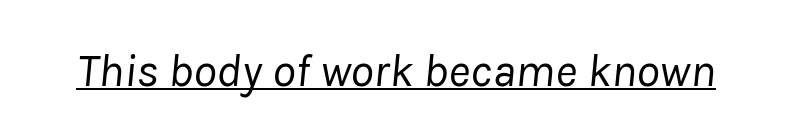
{"italic": "yes", "lean": "right", "slant_degrees": 8, "bold": "no", "weight": "regular", "width": "normal", "stroke_contrast": "low", "x_height": "medium", "monospaced": "no", "underline": "yes", "letter_spacing": "normal", "letter_spacing_em": 0.0, "glyph_px": 47}
